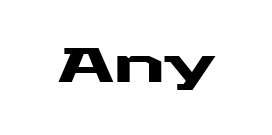
Q: Is the text italic (slanted)? A: No, it is upright.
Q: Is the typeface a serif or a sans-serif typeface? A: Sans-serif.
Q: Is the text underlined? A: No.
Q: How is the paragraph aligned? A: Centered.
Q: Is the spacing between letters normal or unusually wide? A: Normal.
Q: Width (condensed, normal, or wide)? A: Wide.
Q: Stroke contrast? A: Medium.
Q: x-height? A: Medium.
Q: Monospaced? A: No.
